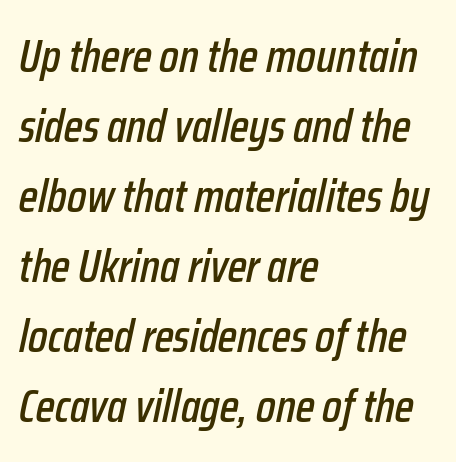
The image shows 46 px condensed type, italic (leaning right); set left-aligned, normal line spacing (1.52x), normal letter spacing, not underlined; low stroke contrast and a medium x-height.
